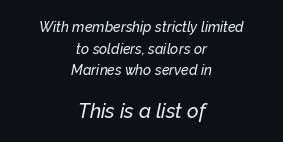
The image shows 20 px text type, italic (leaning right); set centered, normal line spacing (1.55x), normal letter spacing, not underlined; the second (bottom) block is 1.43x larger.
